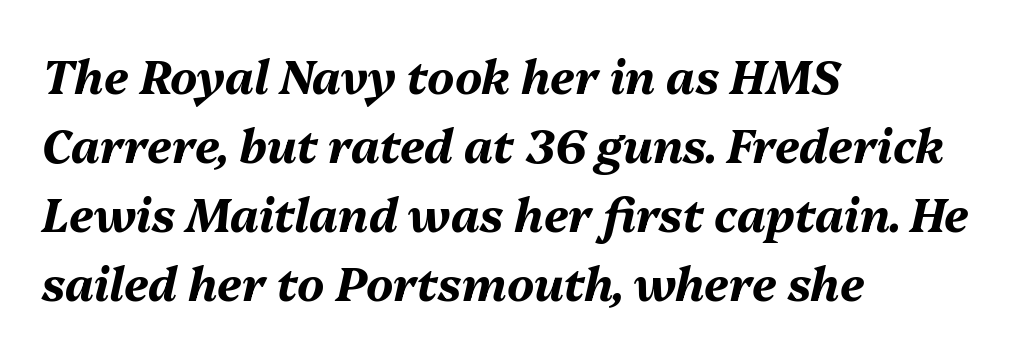
Italic: yes, the glyphs are oblique. Spacing between characters is what you'd get straight out of the box. Does the weight exceed regular? Yes, all the way to bold. Successive baselines arrive at the customary interval. The space directly below the letters is spotless.
